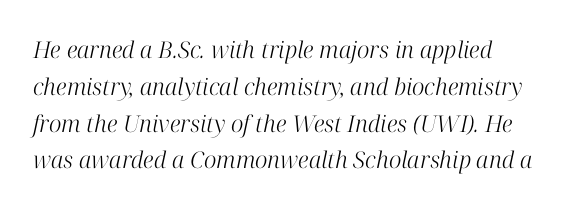
Q: Is the text bold? A: No.
Q: Is the text italic (slanted)? A: Yes, it leans right by about 12 degrees.
Q: Is the text underlined? A: No.
Q: How is the paragraph aligned? A: Left-aligned.
Q: Is the spacing between letters normal or unusually wide? A: Normal.
Q: Is the spacing between lines tight, normal or loose? A: Normal.
